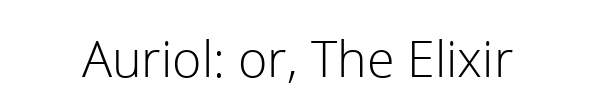
Q: Is the text bold? A: No.
Q: Is the text italic (slanted)? A: No, it is upright.
Q: Is the typeface a serif or a sans-serif typeface? A: Sans-serif.
Q: Is the text underlined? A: No.
Q: Is the spacing between letters normal or unusually wide? A: Normal.
Q: Width (condensed, normal, or wide)? A: Normal.
Q: Stroke contrast? A: Low.
Q: x-height? A: Medium.
Q: Monospaced? A: No.
